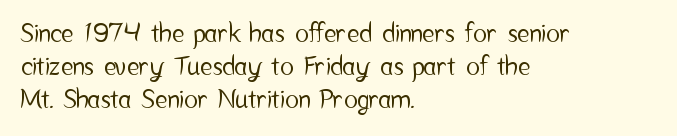
Q: Is the text italic (slanted)? A: No, it is upright.
Q: Is the text underlined? A: No.
Q: How is the paragraph aligned? A: Left-aligned.
Q: Is the spacing between letters normal or unusually wide? A: Normal.
Q: Is the spacing between lines tight, normal or loose? A: Normal.
